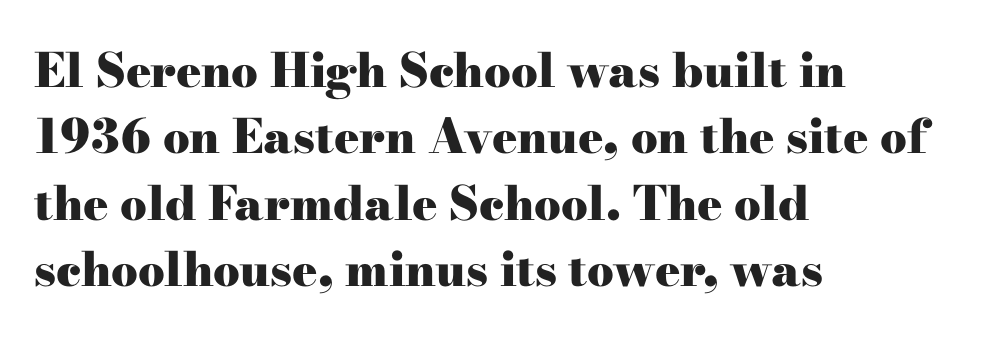
The image shows 47 px heavy, wide serif type, upright; set left-aligned, normal line spacing (1.41x), normal letter spacing, not underlined; high stroke contrast and a small x-height.
